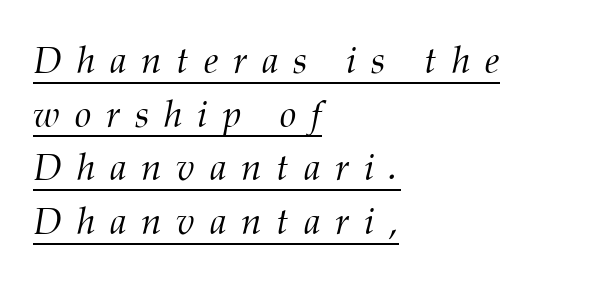
The image shows 37 px light serif type, italic (leaning right); set left-aligned, normal line spacing (1.45x), unusually wide letter spacing (+0.4 em), underlined; medium stroke contrast and a medium x-height.
